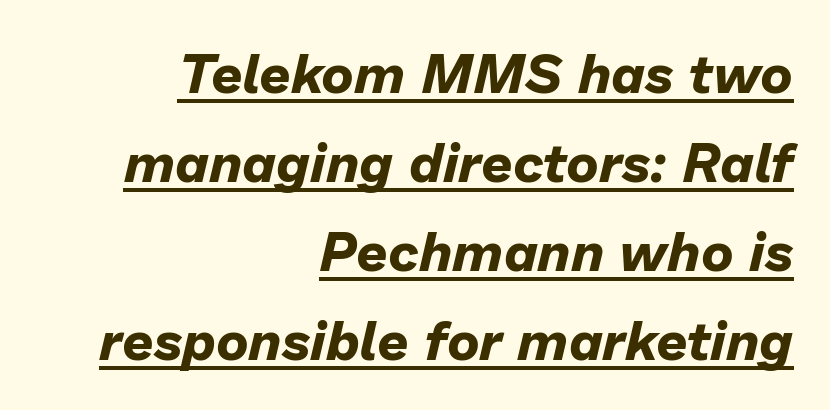
{"italic": "yes", "lean": "right", "slant_degrees": 13, "bold": "yes", "weight": "bold", "width": "normal", "stroke_contrast": "low", "x_height": "medium", "monospaced": "no", "underline": "yes", "align": "right", "line_spacing": "normal", "line_spacing_ratio": 1.62, "letter_spacing": "normal", "letter_spacing_em": 0.0, "glyph_px": 55}
